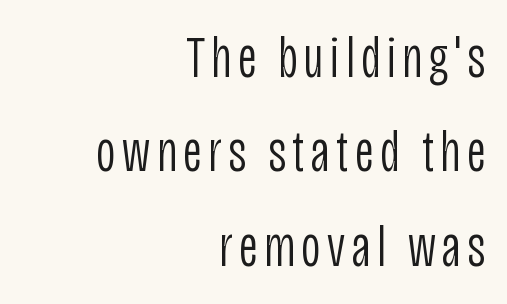
Quick note: underline off. Vertical spacing — default. On a weight scale, this lands at 450 or below. The lines are quadded right. This sample has the flowing, uneven cadence of proportional lettering.
